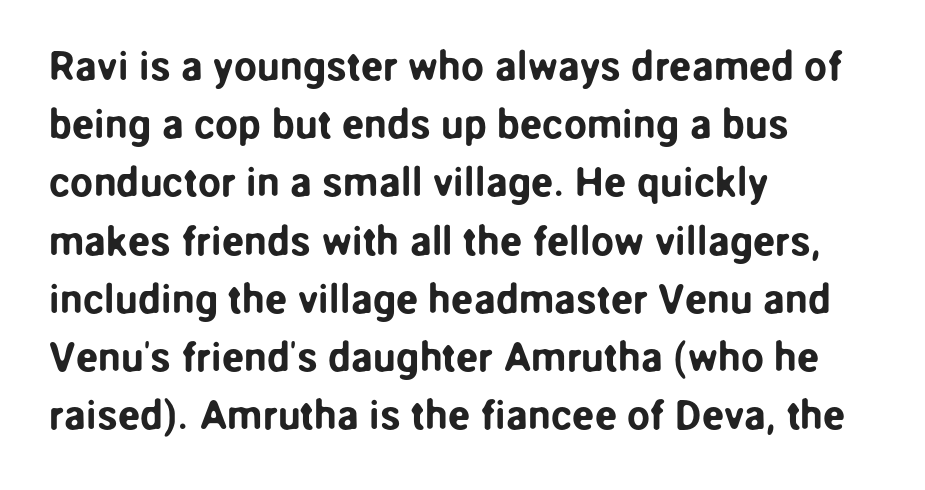
Proportional: the letters do not fall into vertical columns. The type is set solid horizontally, with unmodified tracking. You can tell from the bare stems that sans-serif type was used. A classic flush-left, rag-right setting is used for this passage.
